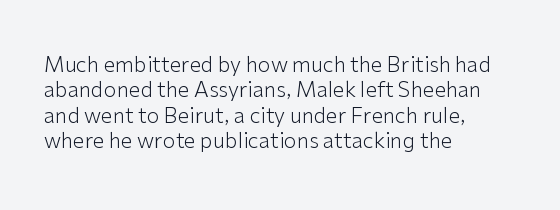
Q: Is the text bold? A: No.
Q: Is the text italic (slanted)? A: No, it is upright.
Q: Is the text underlined? A: No.
Q: How is the paragraph aligned? A: Left-aligned.
Q: Is the spacing between letters normal or unusually wide? A: Normal.
